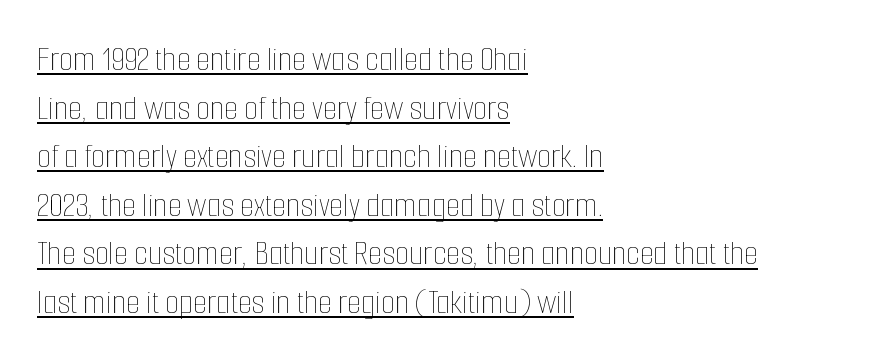
Q: Is the text bold? A: No.
Q: Is the text italic (slanted)? A: No, it is upright.
Q: Is the text underlined? A: Yes.
Q: How is the paragraph aligned? A: Left-aligned.
Q: Is the spacing between letters normal or unusually wide? A: Normal.
Q: Is the spacing between lines tight, normal or loose? A: Normal.
Q: Width (condensed, normal, or wide)? A: Condensed.
Q: Stroke contrast? A: Low.
Q: x-height? A: Medium.
Q: Monospaced? A: No.
